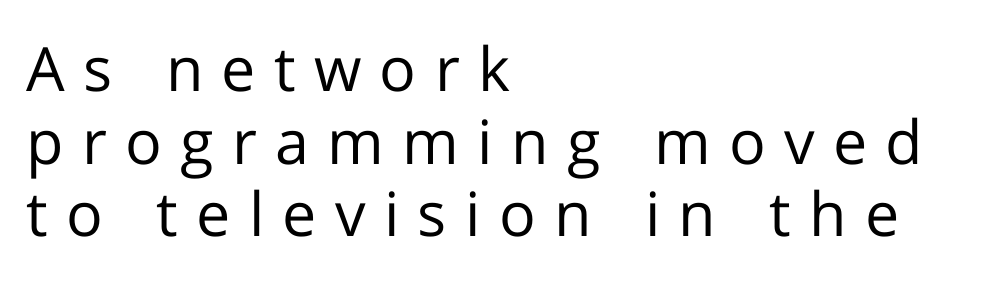
The image shows 61 px regular-weight sans-serif type, upright; set left-aligned, line spacing 1.19x, unusually wide letter spacing (+0.3 em), not underlined; low stroke contrast and a medium x-height.
